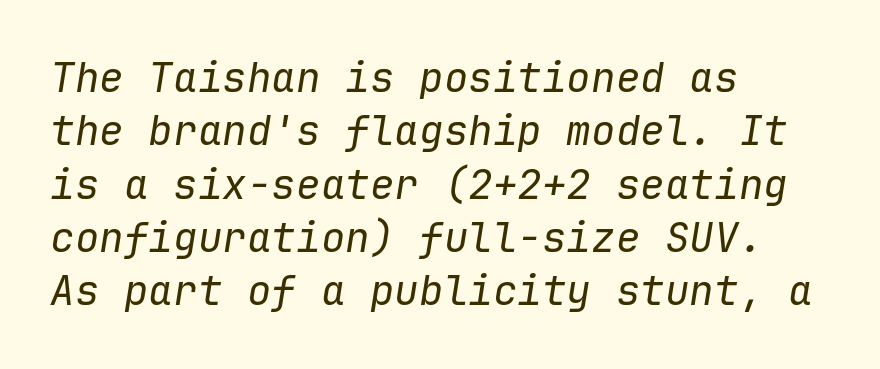
Students, observe: this is what conventionally led text looks like. The tracking reads as untouched default to a designer's eye. Posture: slanted. One-word summary of the alignment: left.
